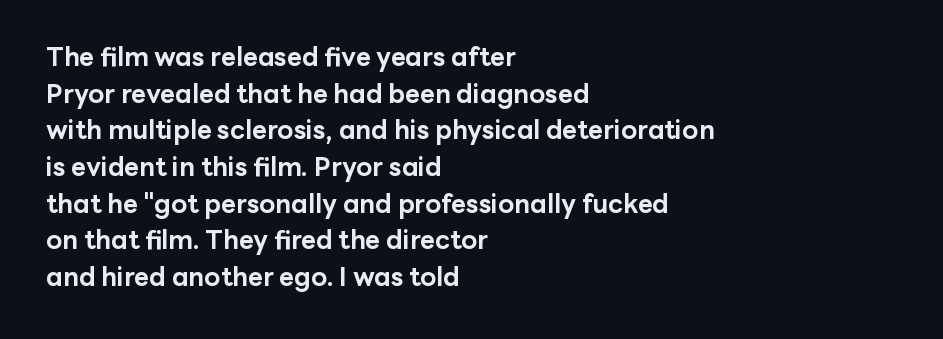
Caption: multi-line text, flush left, ragged right. Look at the tracking — it's just the regular setting, nothing added. Upright lettering throughout. The passage shown is emphatically bold. The passage shown is not underscored anywhere.
